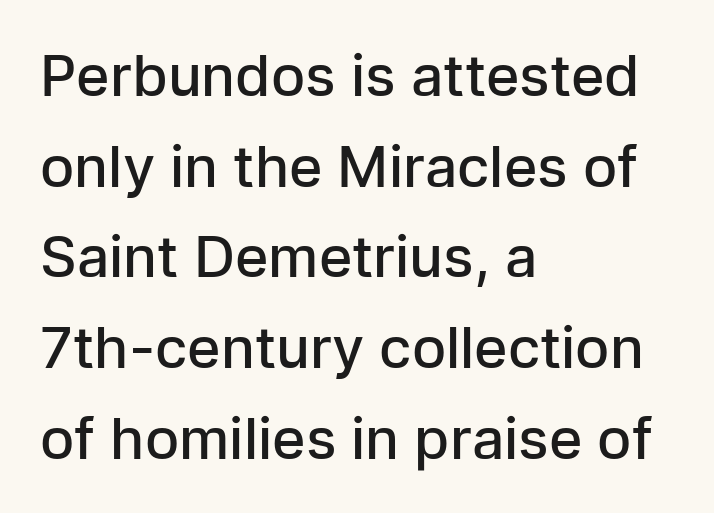
Q: Is the text bold? A: Semi-bold.
Q: Is the text italic (slanted)? A: No, it is upright.
Q: Is the typeface a serif or a sans-serif typeface? A: Sans-serif.
Q: Is the text underlined? A: No.
Q: How is the paragraph aligned? A: Left-aligned.
Q: Is the spacing between letters normal or unusually wide? A: Normal.
Q: Is the spacing between lines tight, normal or loose? A: Normal.
Q: Width (condensed, normal, or wide)? A: Normal.
Q: Stroke contrast? A: Low.
Q: x-height? A: Medium.
Q: Monospaced? A: No.
